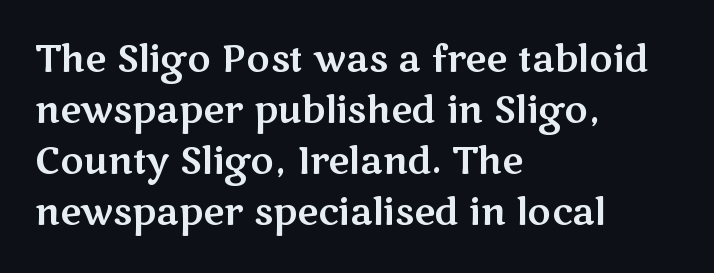
Q: Is the text italic (slanted)? A: No, it is upright.
Q: Is the typeface a serif or a sans-serif typeface? A: Sans-serif.
Q: Is the text underlined? A: No.
Q: How is the paragraph aligned? A: Left-aligned.
Q: Is the spacing between letters normal or unusually wide? A: Normal.
Q: Is the spacing between lines tight, normal or loose? A: Normal.
Q: Width (condensed, normal, or wide)? A: Wide.
Q: Stroke contrast? A: Medium.
Q: x-height? A: Medium.
Q: Monospaced? A: No.
